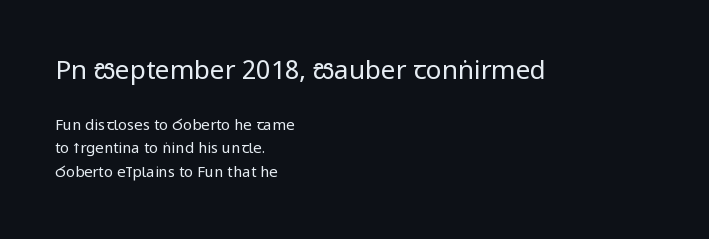
The image shows 26 px text type, upright; set left-aligned, normal line spacing (1.55x), normal letter spacing, not underlined; the first (top) block is 1.73x larger.
